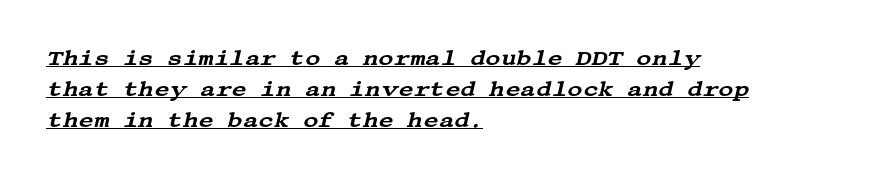
The block of text has a typical density, with ordinary space between rows. Words appear dense and cohesive because spacing is normal. Notice how a bar underscores the lettering throughout. It's the slanting kind of type.
